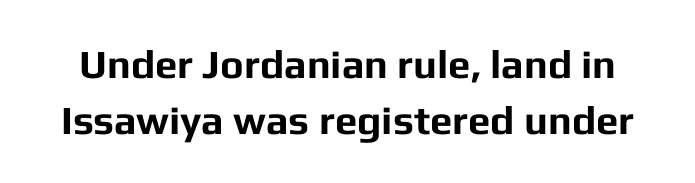
Q: Is the text bold? A: Yes.
Q: Is the text italic (slanted)? A: No, it is upright.
Q: Is the typeface a serif or a sans-serif typeface? A: Sans-serif.
Q: Is the text underlined? A: No.
Q: Is the spacing between letters normal or unusually wide? A: Normal.
Q: Is the spacing between lines tight, normal or loose? A: Normal.
Q: Width (condensed, normal, or wide)? A: Normal.
Q: Stroke contrast? A: Low.
Q: x-height? A: Medium.
Q: Monospaced? A: No.
